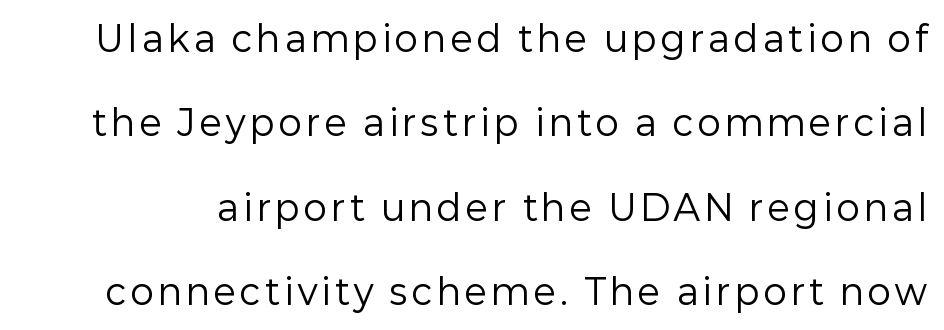
The image shows 35 px regular-weight sans-serif type, upright; set loose line spacing (2.41x), not underlined; low stroke contrast and a medium x-height.
